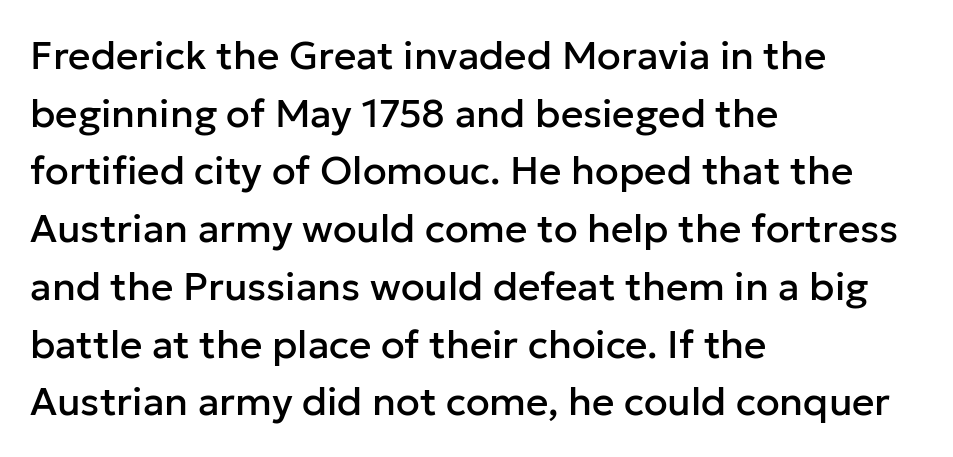
The image shows 39 px sans-serif type, upright; set left-aligned, normal line spacing (1.48x), normal letter spacing, not underlined; low stroke contrast and a medium x-height.
